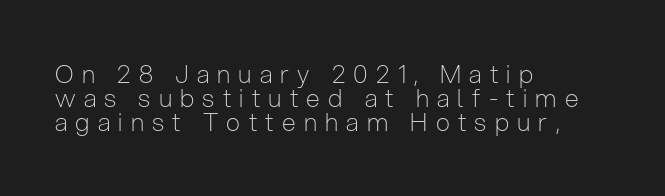
Q: Is the text bold? A: No.
Q: Is the text italic (slanted)? A: No, it is upright.
Q: Is the text underlined? A: No.
Q: How is the paragraph aligned? A: Left-aligned.
Q: Is the spacing between letters normal or unusually wide? A: Unusually wide.
Q: Is the spacing between lines tight, normal or loose? A: Tight.
